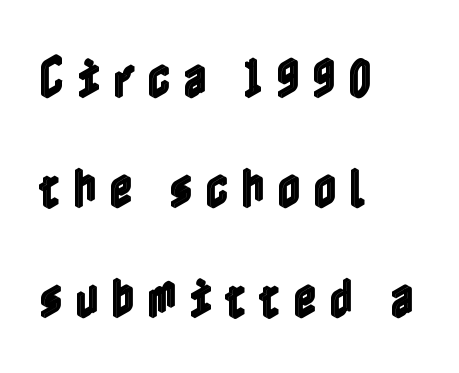
Someone cranked the tracking dial way up on this one. Clear beneath every line of the passage. The space between consecutive lines is lavish. The compositor pushed each line to the left boundary. Upright lettering throughout.
